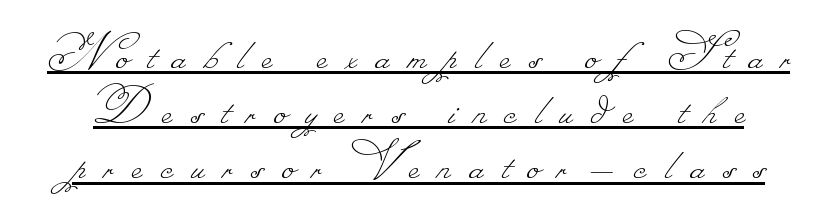
Notice how descenders almost collide with the ascenders below — that's tight leading. The type is letterspaced generously, with wide tracking. Stem width sits at or under what a default text font uses. The letters advance in unequal steps, a hallmark of proportional type. Underlined type.
